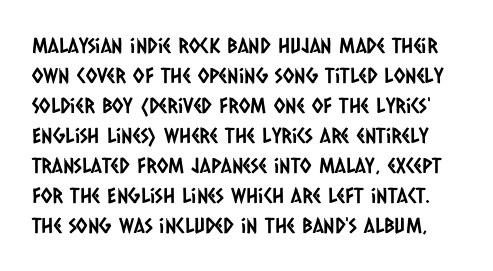
Standard letterfit; no display-style spreading of the glyphs. Check the space under the baseline: it is left empty. The leading is moderate, giving the passage an even texture.
